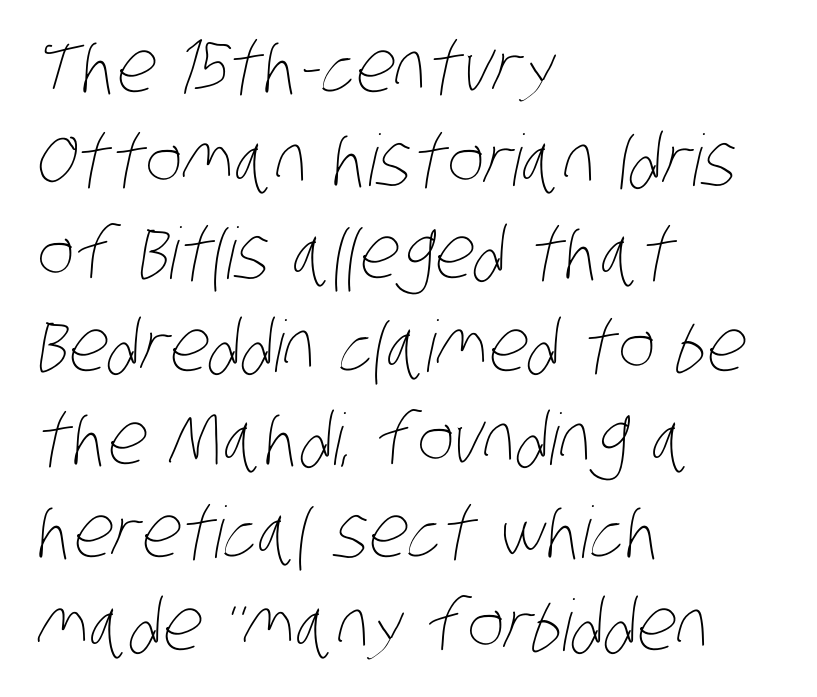
{"bold": "no", "weight": "thin", "width": "condensed", "stroke_contrast": "low", "x_height": "large", "monospaced": "no", "underline": "no", "align": "left", "line_spacing": "normal", "line_spacing_ratio": 1.31, "letter_spacing": "normal", "letter_spacing_em": 0.0, "glyph_px": 71}
